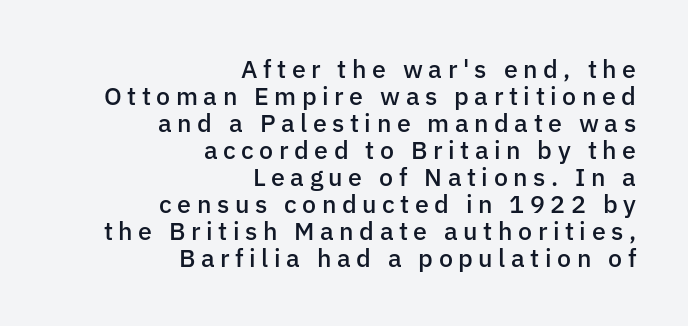
If you measured baseline to baseline, you'd find a short distance. Inter-character spacing is expanded well beyond the font's built-in metrics. Tall strokes in this sample are plumb rather than angled. As a designer I'd log this as weight 600, semibold.
